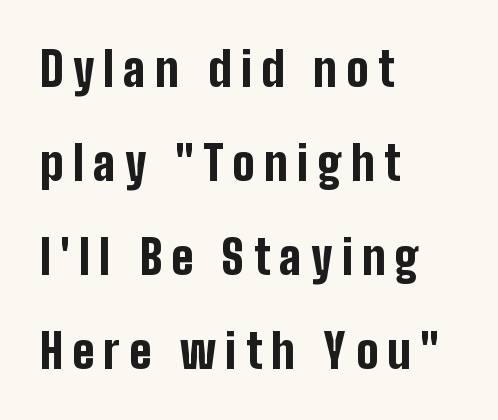
The image shows 47 px bold, condensed sans-serif type, upright; set left-aligned, loose line spacing (2.0x), unusually wide letter spacing (+0.2 em), not underlined; low stroke contrast and a medium x-height.
